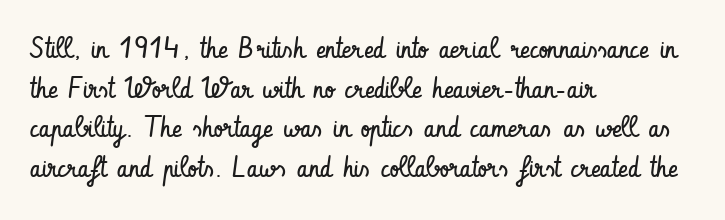
The image shows 29 px regular-weight, condensed sans-serif type, upright; set left-aligned, normal line spacing (1.37x), normal letter spacing, not underlined; low stroke contrast and a small x-height.
